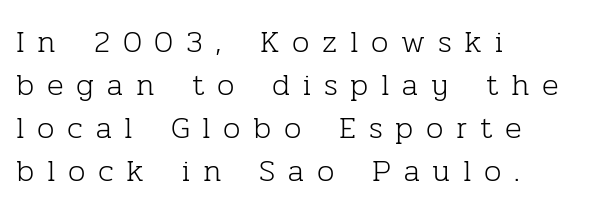
{"serif": "yes", "italic": "no", "bold": "no", "weight": "light", "width": "normal", "stroke_contrast": "low", "x_height": "medium", "monospaced": "no", "underline": "no", "align": "left", "line_spacing": "normal", "line_spacing_ratio": 1.39, "letter_spacing": "wide", "letter_spacing_em": 0.41, "glyph_px": 31}
